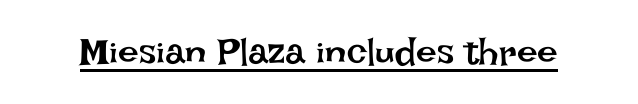
{"italic": "no", "bold": "no", "weight": "regular", "width": "normal", "stroke_contrast": "low", "x_height": "large", "monospaced": "no", "underline": "yes", "letter_spacing": "normal", "letter_spacing_em": 0.0, "glyph_px": 37}
